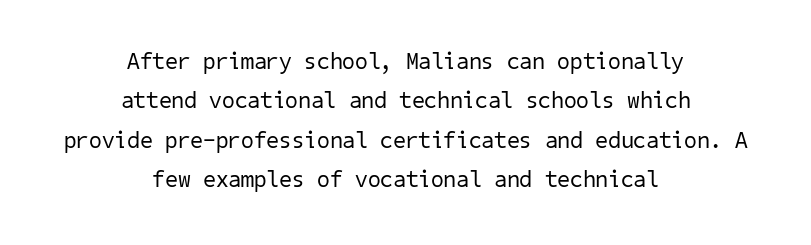
The image shows 23 px text type; set centered, line spacing 1.71x, normal letter spacing, not underlined.
